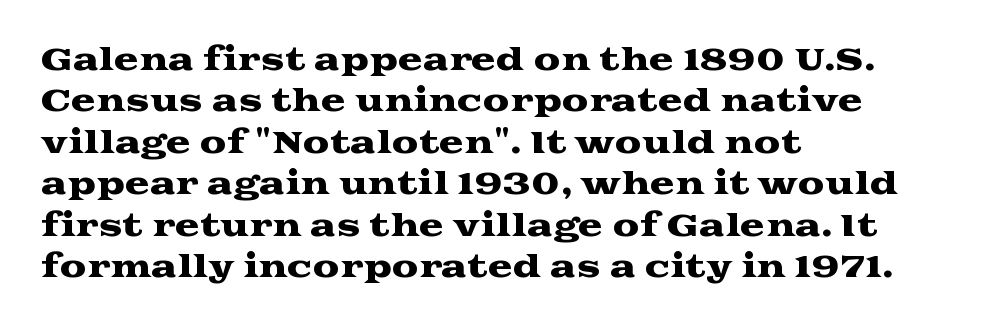
The image shows 30 px wide serif type, upright; set left-aligned, normal line spacing (1.38x), normal letter spacing, not underlined; medium stroke contrast and a medium x-height.
